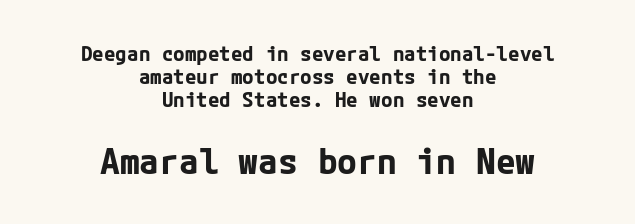
The image shows 36 px bold sans-serif type, upright; set centered, tight line spacing (1.1x), normal letter spacing, not underlined; the second (bottom) block is 1.71x larger; low stroke contrast and a medium x-height.
